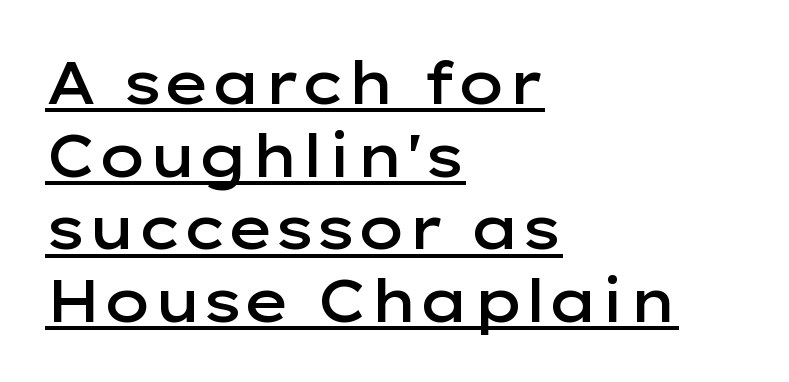
{"serif": "no", "italic": "no", "bold": "semi", "weight": "semibold", "width": "wide", "stroke_contrast": "low", "x_height": "medium", "monospaced": "no", "underline": "yes", "align": "left", "line_spacing_ratio": 1.23, "letter_spacing": "normal", "letter_spacing_em": 0.0, "glyph_px": 59}
